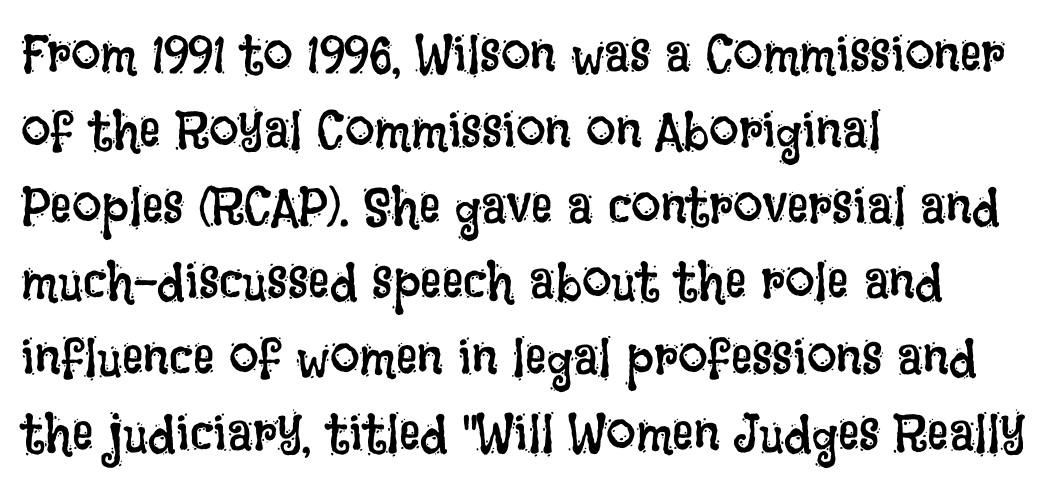
The image shows 53 px regular-weight, condensed type, upright; set left-aligned, normal line spacing (1.43x), normal letter spacing, not underlined; low stroke contrast and a large x-height.
